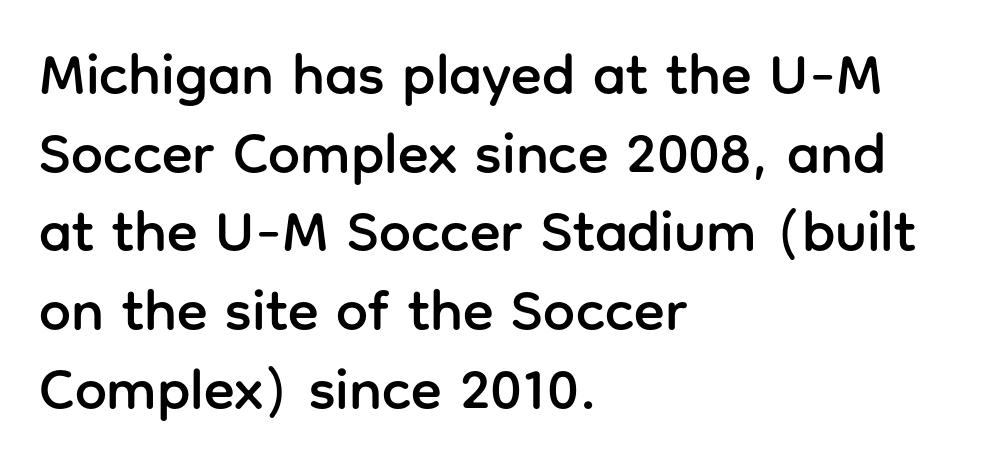
Q: Is the text italic (slanted)? A: No, it is upright.
Q: Is the typeface a serif or a sans-serif typeface? A: Sans-serif.
Q: Is the text underlined? A: No.
Q: How is the paragraph aligned? A: Left-aligned.
Q: Is the spacing between letters normal or unusually wide? A: Normal.
Q: Is the spacing between lines tight, normal or loose? A: Normal.
Q: Width (condensed, normal, or wide)? A: Normal.
Q: Stroke contrast? A: Low.
Q: x-height? A: Medium.
Q: Monospaced? A: No.
